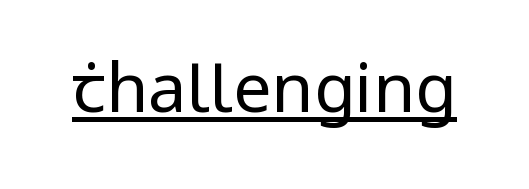
{"serif": "no", "italic": "no", "bold": "no", "weight": "regular", "width": "normal", "stroke_contrast": "low", "x_height": "medium", "monospaced": "no", "underline": "yes", "letter_spacing": "normal", "letter_spacing_em": 0.0, "glyph_px": 68}
